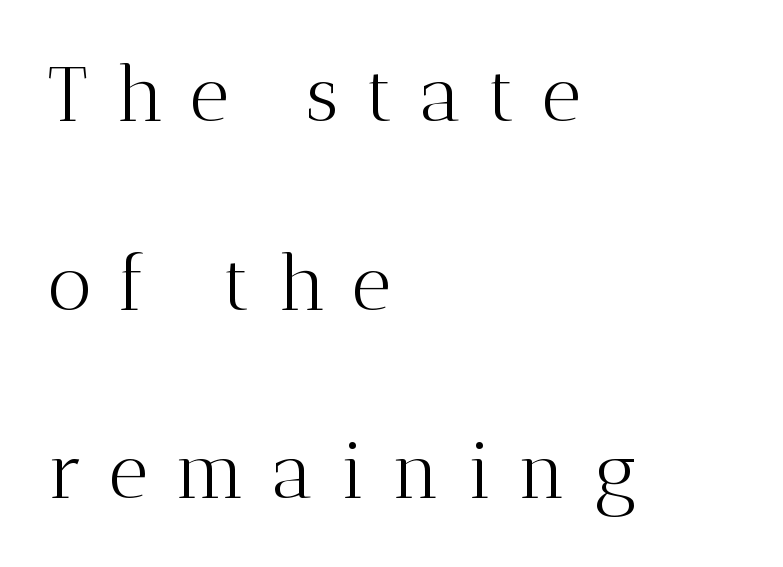
Each letter keeps its own natural width here, so spacing adapts to shape. You can tell it's not italic because the verticals are truly vertical. Leftover space on each line is placed entirely after the last word. The horizontal fit of the characters is loose and conspicuously gappy. Quick note: underline off. No chunkiness to these letters — they're not bold.
